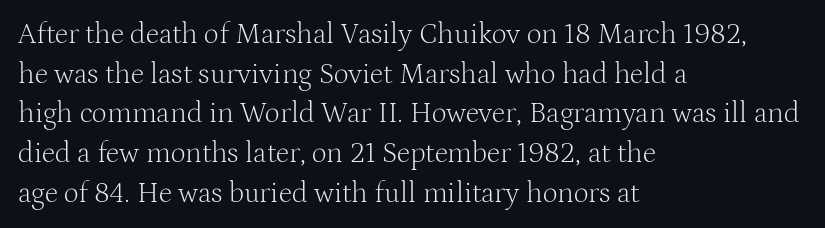
Lines of text with bare space underneath. Tracking value appears to be zero — textbook default spacing. These lines stack with their left ends in a neat column. Looks like regular typesetting: each glyph gets only the width it needs. Successive baselines arrive at the customary interval. Italic: no, the glyphs are upright roman.
